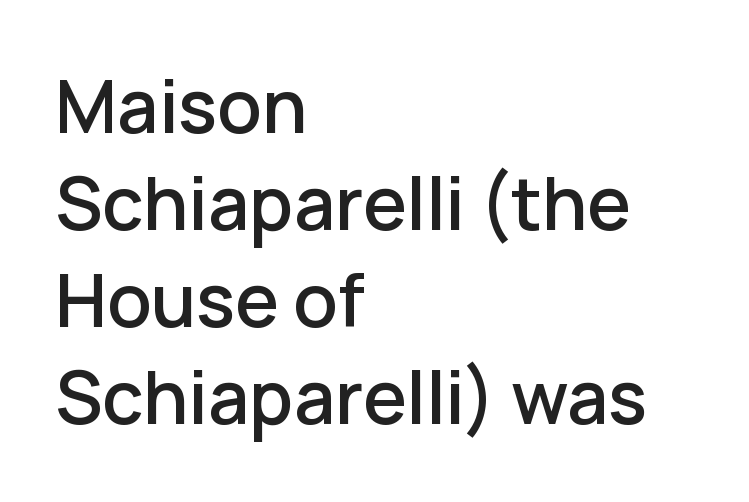
{"serif": "no", "italic": "no", "width": "normal", "stroke_contrast": "low", "x_height": "medium", "monospaced": "no", "underline": "no", "align": "left", "line_spacing": "normal", "line_spacing_ratio": 1.33, "letter_spacing": "normal", "letter_spacing_em": 0.0, "glyph_px": 73}
